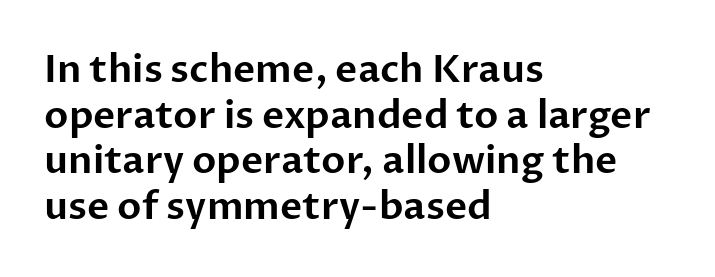
{"serif": "no", "italic": "no", "width": "normal", "stroke_contrast": "low", "x_height": "medium", "monospaced": "no", "underline": "no", "align": "left", "line_spacing_ratio": 1.2, "letter_spacing": "normal", "letter_spacing_em": 0.0, "glyph_px": 38}
